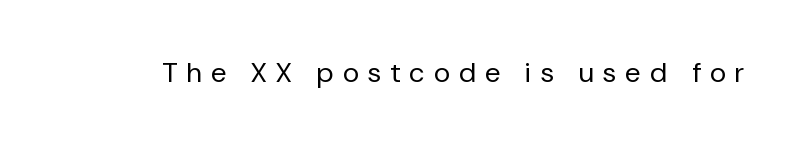
The image shows 28 px regular-weight sans-serif type, upright; set unusually wide letter spacing (+0.34 em), not underlined; low stroke contrast and a medium x-height.
